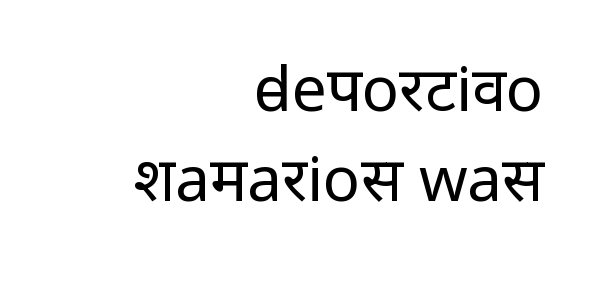
The image shows 62 px regular-weight sans-serif type, upright; set right-aligned, normal line spacing (1.45x), normal letter spacing, not underlined; low stroke contrast and a medium x-height.
